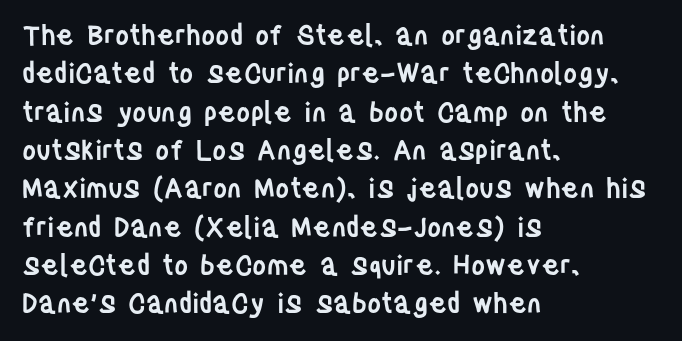
{"italic": "no", "bold": "semi", "underline": "no", "align": "left", "line_spacing": "normal", "line_spacing_ratio": 1.42, "letter_spacing": "normal", "letter_spacing_em": 0.0, "glyph_px": 27}
